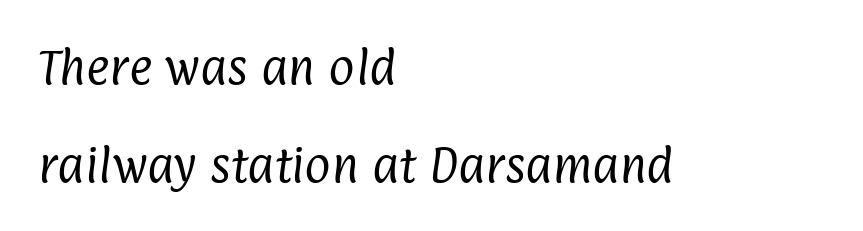
Q: Is the text bold? A: No.
Q: Is the typeface a serif or a sans-serif typeface? A: Sans-serif.
Q: Is the text underlined? A: No.
Q: How is the paragraph aligned? A: Left-aligned.
Q: Is the spacing between letters normal or unusually wide? A: Normal.
Q: Is the spacing between lines tight, normal or loose? A: Loose.
Q: Width (condensed, normal, or wide)? A: Condensed.
Q: Stroke contrast? A: Low.
Q: x-height? A: Medium.
Q: Monospaced? A: No.
